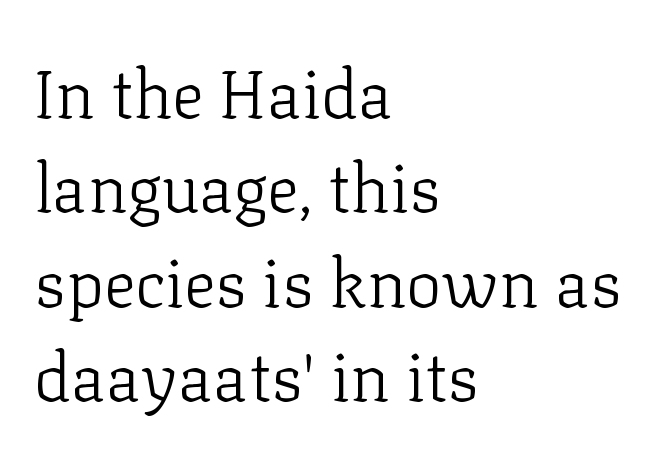
The image shows 67 px light serif type, upright; set left-aligned, normal line spacing (1.41x), normal letter spacing, not underlined; low stroke contrast and a medium x-height.
